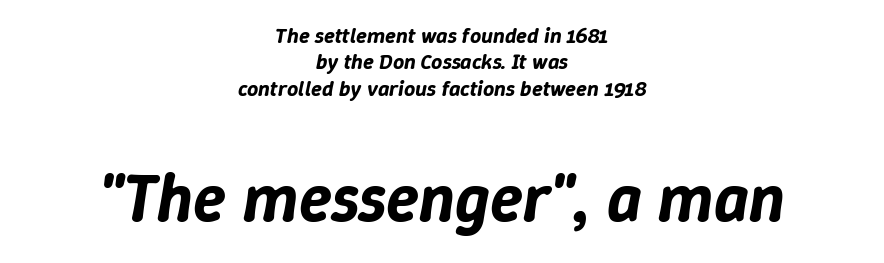
Q: Is the text italic (slanted)? A: Yes, it leans right by about 9 degrees.
Q: Is the text underlined? A: No.
Q: How is the paragraph aligned? A: Centered.
Q: Is the spacing between letters normal or unusually wide? A: Normal.
Q: Which block of text is set in a larger size, the first (top) or the second (bottom)? A: The second (bottom) one.
Q: Width (condensed, normal, or wide)? A: Normal.
Q: Stroke contrast? A: Low.
Q: x-height? A: Medium.
Q: Monospaced? A: No.
